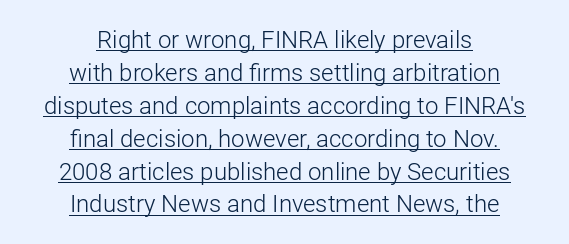
{"italic": "no", "bold": "no", "underline": "yes", "align": "center", "line_spacing": "normal", "line_spacing_ratio": 1.37, "letter_spacing": "normal", "letter_spacing_em": 0.0, "glyph_px": 24}
